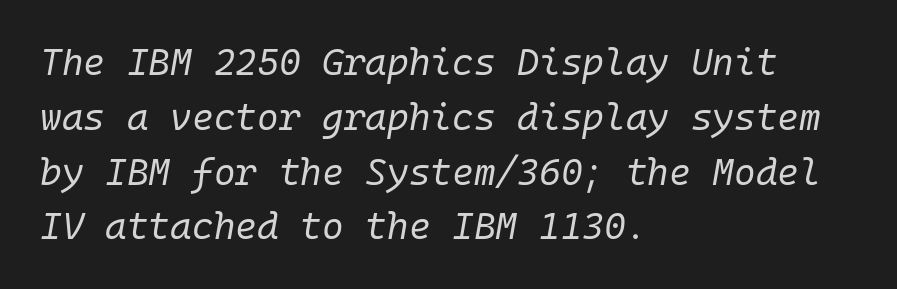
Q: Is the text bold? A: No.
Q: Is the text italic (slanted)? A: Yes, it leans right by about 10 degrees.
Q: Is the text underlined? A: No.
Q: How is the paragraph aligned? A: Left-aligned.
Q: Is the spacing between letters normal or unusually wide? A: Normal.
Q: Is the spacing between lines tight, normal or loose? A: Normal.
Q: Width (condensed, normal, or wide)? A: Normal.
Q: Stroke contrast? A: Low.
Q: x-height? A: Medium.
Q: Monospaced? A: Yes.
